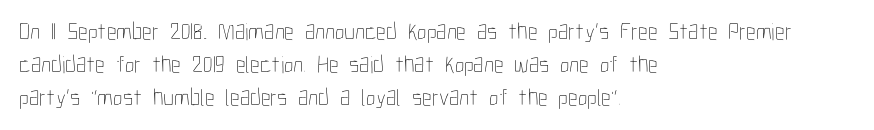
Q: Is the text bold? A: No.
Q: Is the text italic (slanted)? A: No, it is upright.
Q: Is the text underlined? A: No.
Q: How is the paragraph aligned? A: Left-aligned.
Q: Is the spacing between letters normal or unusually wide? A: Normal.
Q: Is the spacing between lines tight, normal or loose? A: Normal.
